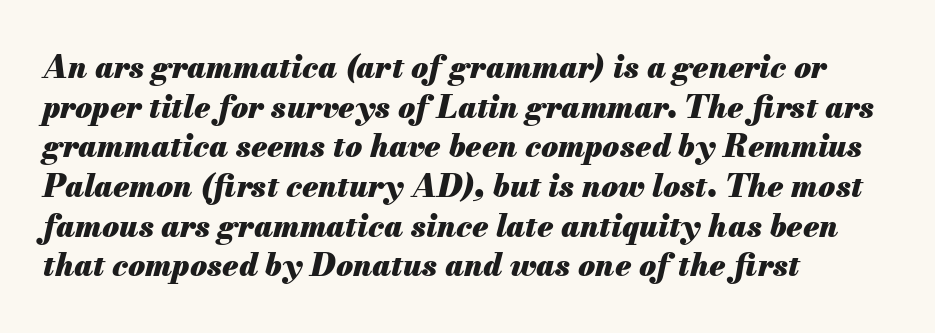
Whoever set this chose a conventional vertical rhythm. Strokes here are thick enough to call this a true bold. The glyphs look as if they've been sheared to an angle. Glyph-to-glyph distance matches everyday printed text. This sample is left-justified, so line endings fall wherever the words run out.
